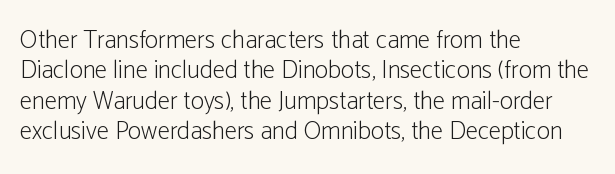
{"italic": "no", "bold": "no", "underline": "no", "align": "left", "line_spacing_ratio": 1.22, "letter_spacing": "normal", "letter_spacing_em": 0.0, "glyph_px": 25}
